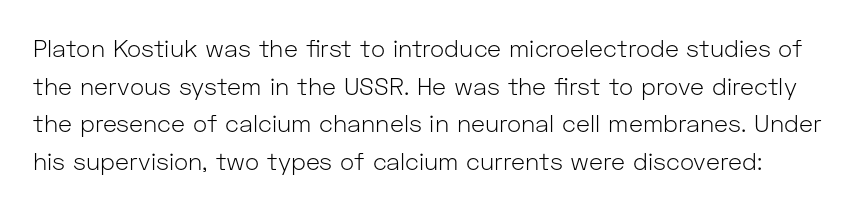
Normally led — the rows are evenly, conventionally spaced. Think standard paragraph weight, or any step lighter than that. Plain, unruled lines of type. Each word holds together tightly as a unit, with standard inter-letter gaps. It's the straight-up-and-down kind of type.
